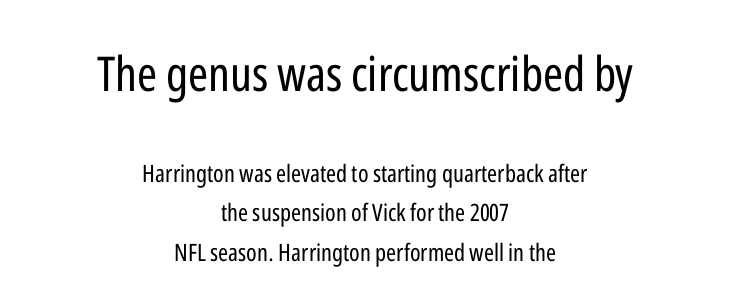
{"serif": "no", "italic": "no", "bold": "no", "weight": "regular", "width": "condensed", "stroke_contrast": "low", "x_height": "medium", "monospaced": "no", "underline": "no", "align": "center", "line_spacing": "normal", "line_spacing_ratio": 1.64, "letter_spacing": "normal", "letter_spacing_em": 0.0, "larger_block": "first", "size_ratio": 2.0, "glyph_px": 48}
